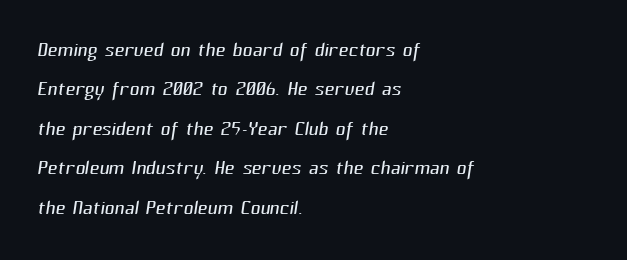
Q: Is the text bold? A: No.
Q: Is the text underlined? A: No.
Q: How is the paragraph aligned? A: Left-aligned.
Q: Is the spacing between letters normal or unusually wide? A: Normal.
Q: Is the spacing between lines tight, normal or loose? A: Normal.
